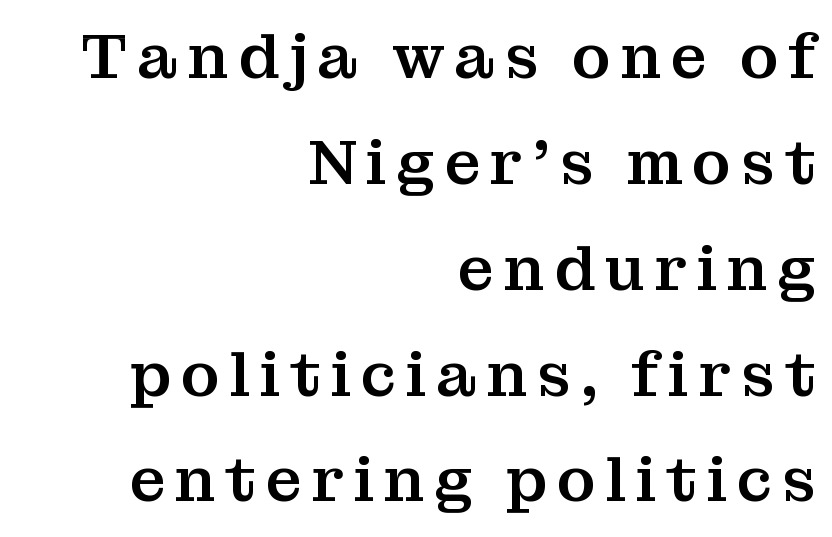
{"serif": "yes", "italic": "no", "width": "normal", "stroke_contrast": "medium", "x_height": "medium", "monospaced": "no", "underline": "no", "align": "right", "line_spacing": "normal", "line_spacing_ratio": 1.68, "glyph_px": 63}
